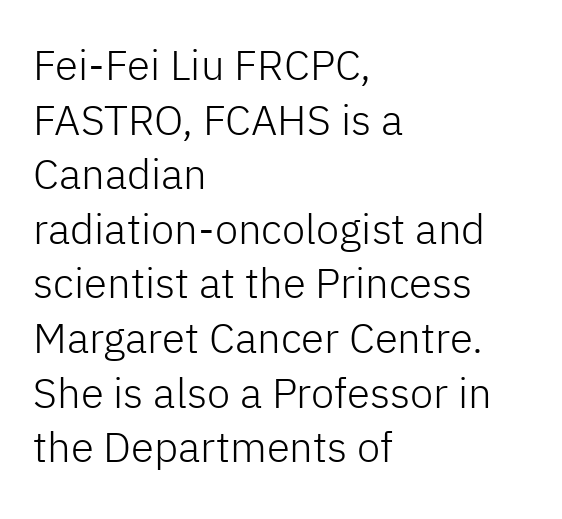
{"serif": "no", "italic": "no", "bold": "no", "weight": "light", "width": "normal", "stroke_contrast": "low", "x_height": "medium", "monospaced": "no", "underline": "no", "align": "left", "line_spacing": "normal", "line_spacing_ratio": 1.3, "letter_spacing": "normal", "letter_spacing_em": 0.0, "glyph_px": 42}
